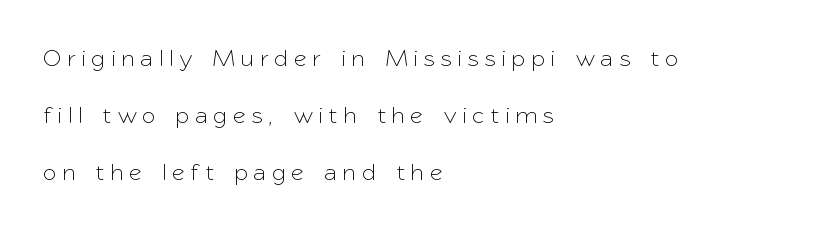
The image shows 24 px text type, upright; set left-aligned, loose line spacing (2.37x), unusually wide letter spacing (+0.28 em), not underlined.
